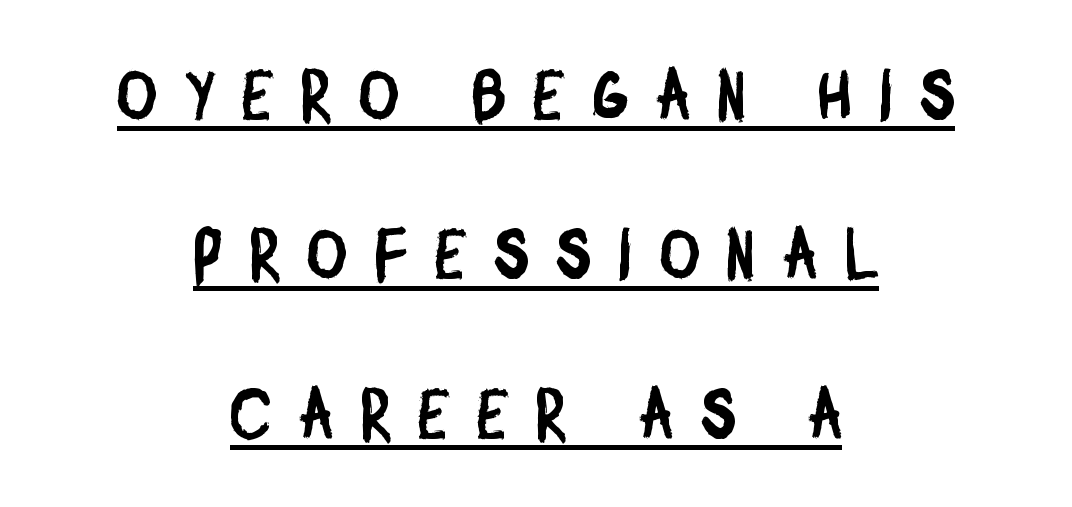
{"serif": "no", "width": "condensed", "stroke_contrast": "low", "x_height": "large", "monospaced": "no", "underline": "yes", "align": "center", "line_spacing": "loose", "line_spacing_ratio": 2.31, "letter_spacing": "wide", "letter_spacing_em": 0.4, "glyph_px": 69}
